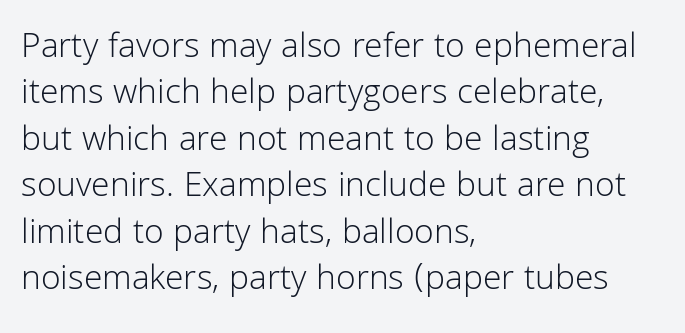
Q: Is the text bold? A: No.
Q: Is the text italic (slanted)? A: No, it is upright.
Q: Is the typeface a serif or a sans-serif typeface? A: Sans-serif.
Q: Is the text underlined? A: No.
Q: How is the paragraph aligned? A: Left-aligned.
Q: Is the spacing between letters normal or unusually wide? A: Normal.
Q: Is the spacing between lines tight, normal or loose? A: Normal.
Q: Width (condensed, normal, or wide)? A: Normal.
Q: Stroke contrast? A: Low.
Q: x-height? A: Medium.
Q: Monospaced? A: No.
